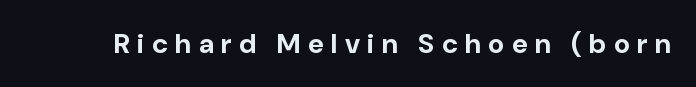
Do the characters align in a grid? No, the font is proportional. The typesetting leans heavy: a genuine bold. The axis of the letterforms is exactly vertical. Unlike a traditional serif, this face leaves its strokes unadorned. Letter spacing: wide. Just letters on the line, the space beneath them empty.
